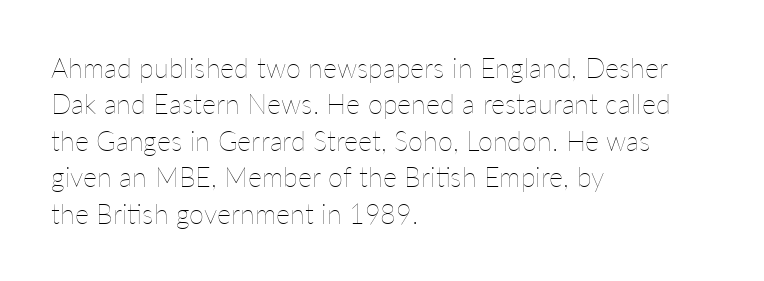
{"italic": "no", "bold": "no", "underline": "no", "align": "left", "line_spacing": "normal", "line_spacing_ratio": 1.35, "letter_spacing": "normal", "letter_spacing_em": 0.0, "glyph_px": 27}
